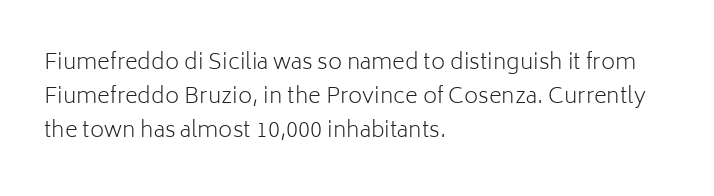
These lines stack with their left ends in a neat column. Any mark beneath the type? The region is blank. Short note: letters normally spaced. The type sits square on the baseline with zero lean.
